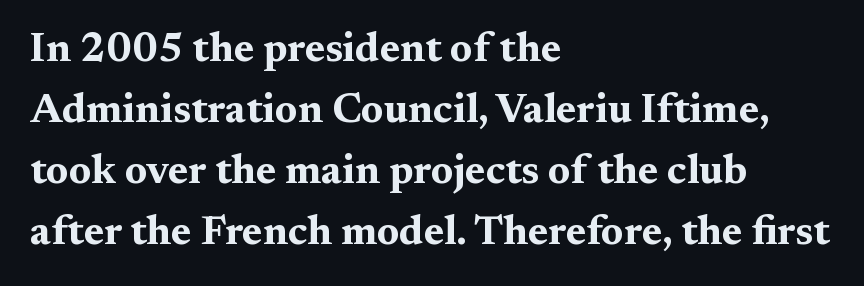
Q: Is the text bold? A: Yes.
Q: Is the text italic (slanted)? A: No, it is upright.
Q: Is the typeface a serif or a sans-serif typeface? A: Serif.
Q: Is the text underlined? A: No.
Q: How is the paragraph aligned? A: Left-aligned.
Q: Is the spacing between letters normal or unusually wide? A: Normal.
Q: Is the spacing between lines tight, normal or loose? A: Normal.
Q: Width (condensed, normal, or wide)? A: Wide.
Q: Stroke contrast? A: Medium.
Q: x-height? A: Medium.
Q: Monospaced? A: No.
